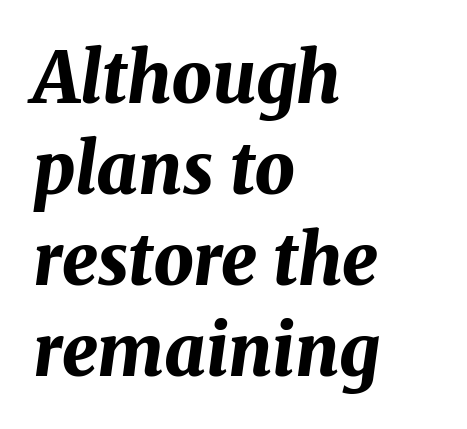
{"italic": "yes", "lean": "right", "slant_degrees": 8, "bold": "yes", "weight": "bold", "width": "normal", "stroke_contrast": "medium", "x_height": "medium", "monospaced": "no", "underline": "no", "align": "left", "line_spacing": "normal", "line_spacing_ratio": 1.28, "letter_spacing": "normal", "letter_spacing_em": 0.0, "glyph_px": 71}
